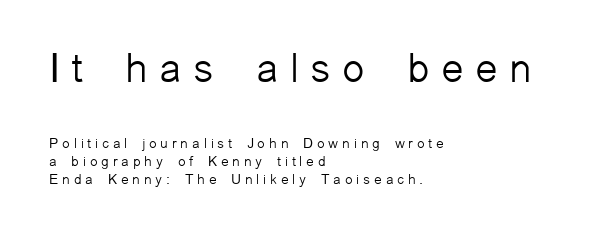
Reading top to bottom, the characters get smaller at the block break. The vertical gap from one line to the next is medium. Stems and bowls with no extra thickness — not bold. The space directly below the letters is spotless. Tall strokes in this sample are plumb rather than angled. Characters follow at a spacing far wider than the type designer built in.
